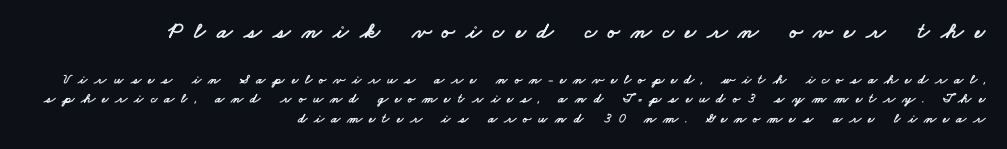
Q: Is the text underlined? A: No.
Q: How is the paragraph aligned? A: Right-aligned.
Q: Is the spacing between letters normal or unusually wide? A: Unusually wide.
Q: Is the spacing between lines tight, normal or loose? A: Normal.
Q: Which block of text is set in a larger size, the first (top) or the second (bottom)? A: The first (top) one.
